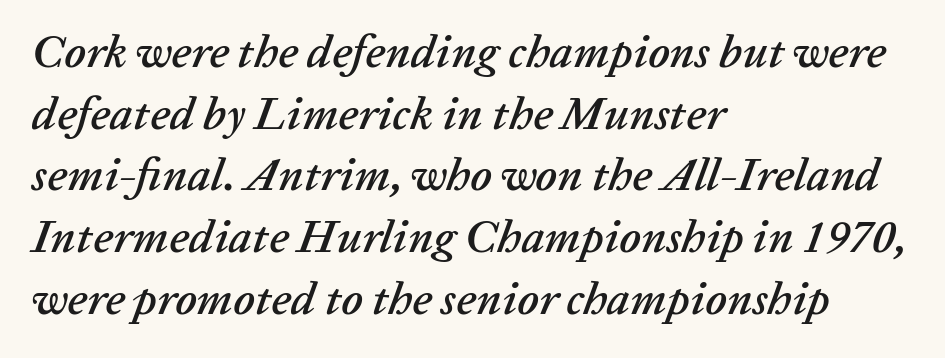
These lines are set flush left with a ragged right edge. The designer left line spacing at the default. Clear beneath every line of the passage. Each letter keeps its own natural width here, so spacing adapts to shape. Designer's note — italics engaged. Tracking value appears to be zero — textbook default spacing.
